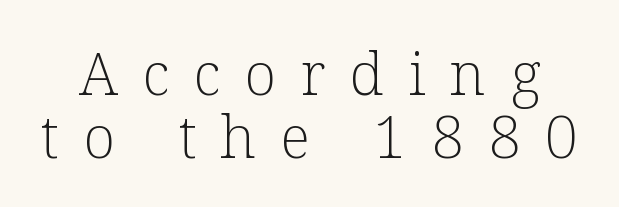
The image shows 59 px light serif type, upright; set tight line spacing (1.06x), unusually wide letter spacing (+0.41 em), not underlined; low stroke contrast and a medium x-height.
